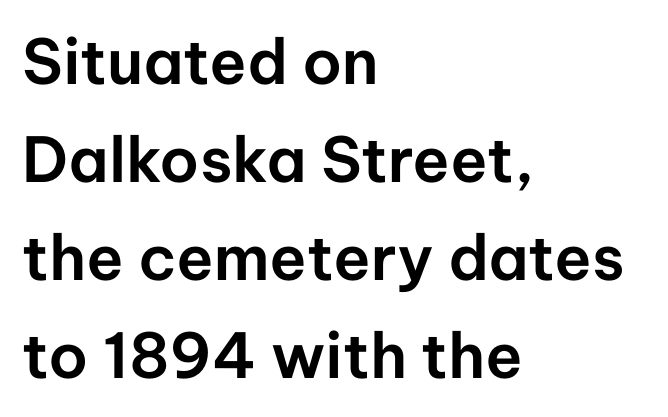
{"serif": "no", "italic": "no", "width": "normal", "stroke_contrast": "low", "x_height": "medium", "monospaced": "no", "underline": "no", "align": "left", "line_spacing": "normal", "line_spacing_ratio": 1.58, "letter_spacing": "normal", "letter_spacing_em": 0.0, "glyph_px": 62}
